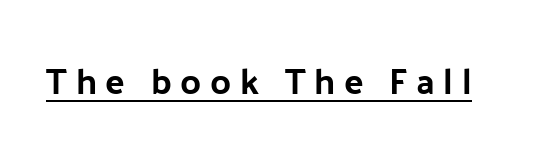
The image shows 36 px sans-serif type, upright; set unusually wide letter spacing (+0.24 em), underlined; low stroke contrast and a medium x-height.
